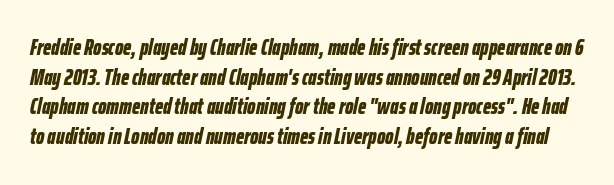
{"italic": "yes", "lean": "right", "slant_degrees": 12, "bold": "yes", "underline": "no", "line_spacing": "normal", "line_spacing_ratio": 1.35, "letter_spacing": "normal", "letter_spacing_em": 0.0, "glyph_px": 22}
